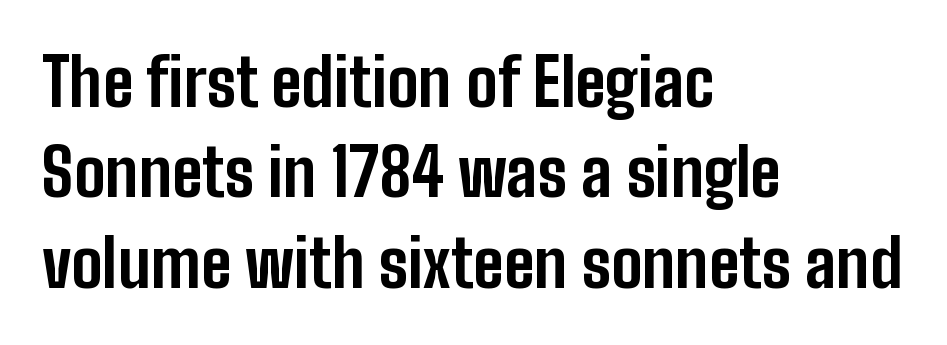
The image shows 66 px bold, condensed sans-serif type, upright; set left-aligned, normal line spacing (1.37x), normal letter spacing, not underlined; low stroke contrast and a medium x-height.
